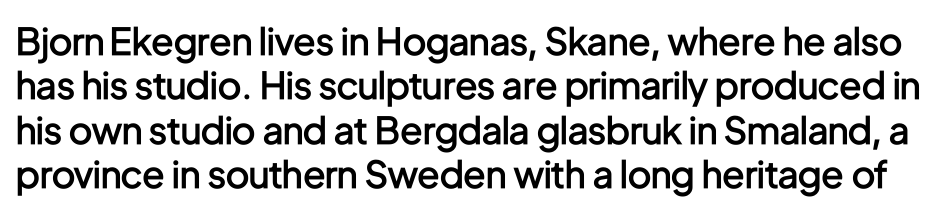
{"serif": "no", "italic": "no", "bold": "semi", "weight": "semibold", "width": "condensed", "stroke_contrast": "low", "x_height": "medium", "monospaced": "no", "underline": "no", "line_spacing_ratio": 1.2, "letter_spacing": "normal", "letter_spacing_em": 0.0, "glyph_px": 37}
